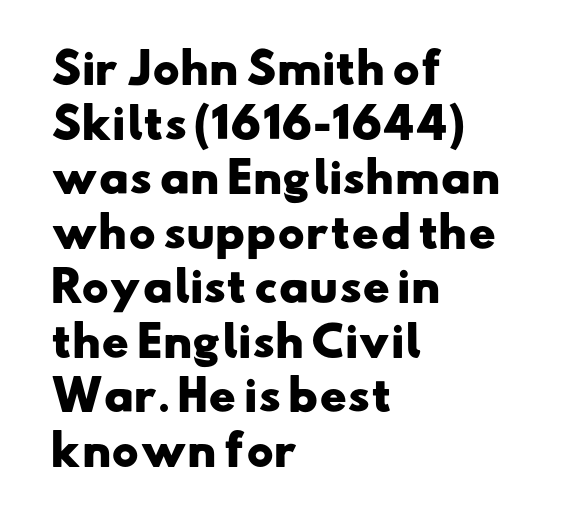
Q: Is the text bold? A: Yes.
Q: Is the typeface a serif or a sans-serif typeface? A: Sans-serif.
Q: Is the text underlined? A: No.
Q: How is the paragraph aligned? A: Left-aligned.
Q: Is the spacing between letters normal or unusually wide? A: Normal.
Q: Is the spacing between lines tight, normal or loose? A: Normal.
Q: Width (condensed, normal, or wide)? A: Wide.
Q: Stroke contrast? A: Low.
Q: x-height? A: Small.
Q: Monospaced? A: No.
